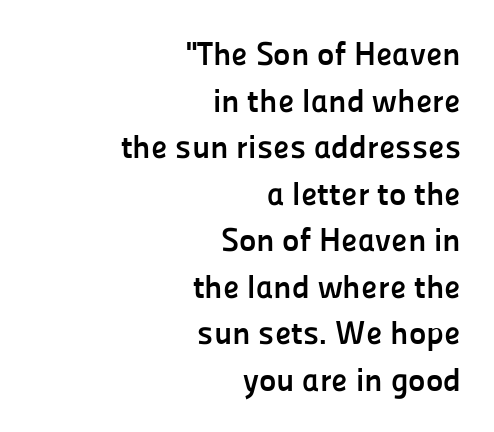
The image shows 33 px semibold sans-serif type, upright; set right-aligned, normal line spacing (1.41x), normal letter spacing, not underlined; low stroke contrast and a medium x-height.
